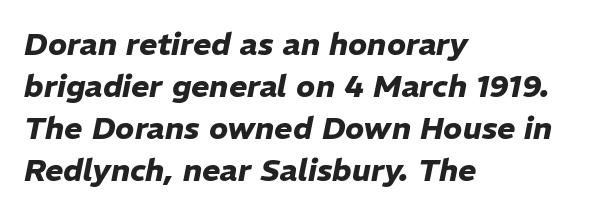
{"italic": "yes", "lean": "right", "slant_degrees": 11, "bold": "yes", "weight": "heavy", "width": "normal", "stroke_contrast": "low", "x_height": "medium", "monospaced": "no", "underline": "no", "align": "left", "line_spacing": "normal", "line_spacing_ratio": 1.35, "letter_spacing": "normal", "letter_spacing_em": 0.0, "glyph_px": 31}
